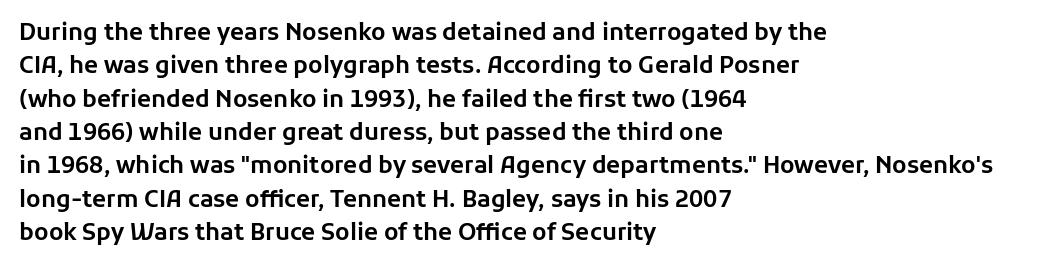
Q: Is the text italic (slanted)? A: No, it is upright.
Q: Is the text underlined? A: No.
Q: How is the paragraph aligned? A: Left-aligned.
Q: Is the spacing between letters normal or unusually wide? A: Normal.
Q: Is the spacing between lines tight, normal or loose? A: Normal.
